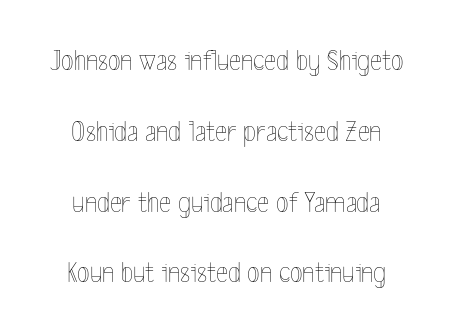
{"italic": "no", "bold": "no", "weight": "thin", "width": "condensed", "x_height": "medium", "monospaced": "no", "underline": "no", "align": "center", "line_spacing": "loose", "line_spacing_ratio": 2.44, "letter_spacing": "normal", "letter_spacing_em": 0.0, "glyph_px": 29}
